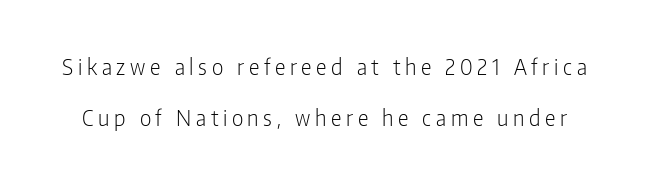
Inter-character spacing is expanded well beyond the font's built-in metrics. Line spacing here is loose. The letters stand upright; this is a roman face. Bold? No — there's no thickening of the strokes. Bare-footed words on every line.
